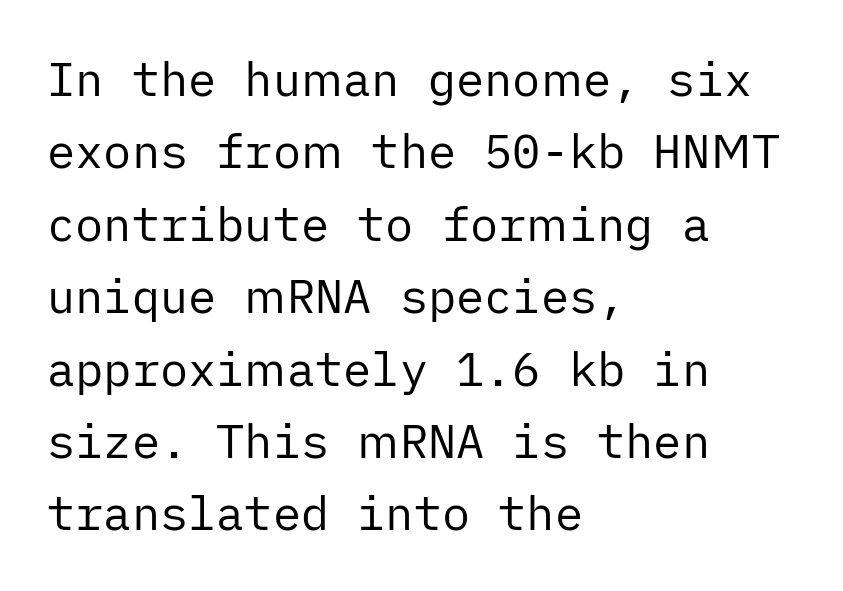
{"serif": "no", "italic": "no", "bold": "no", "weight": "regular", "width": "normal", "stroke_contrast": "low", "x_height": "medium", "underline": "no", "align": "left", "line_spacing": "normal", "line_spacing_ratio": 1.54, "letter_spacing": "normal", "letter_spacing_em": 0.0, "glyph_px": 47}
